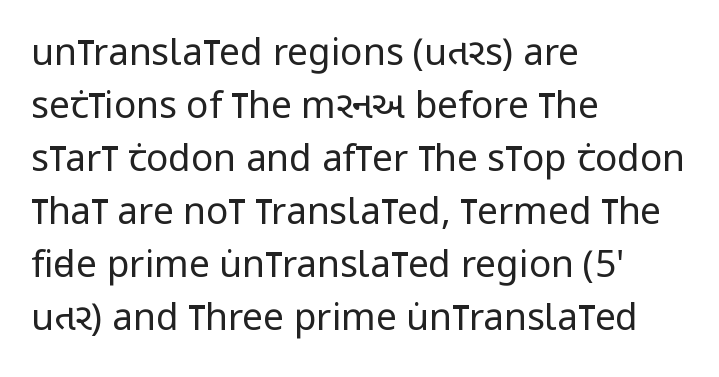
Q: Is the text bold? A: No.
Q: Is the text italic (slanted)? A: No, it is upright.
Q: Is the typeface a serif or a sans-serif typeface? A: Sans-serif.
Q: Is the text underlined? A: No.
Q: How is the paragraph aligned? A: Left-aligned.
Q: Is the spacing between letters normal or unusually wide? A: Normal.
Q: Is the spacing between lines tight, normal or loose? A: Normal.
Q: Width (condensed, normal, or wide)? A: Condensed.
Q: Stroke contrast? A: Low.
Q: x-height? A: Large.
Q: Monospaced? A: No.
